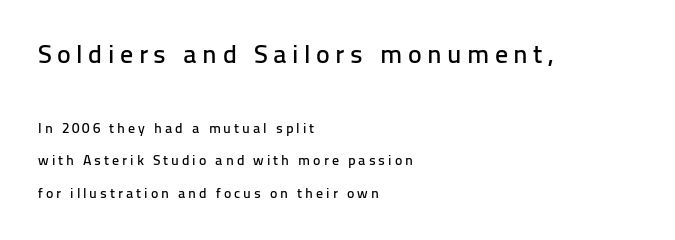
Plain, unruled lines of type. Honestly, the letter spacing is so wide it's the main thing you notice. The more generous point size was reserved for the upper chunk. The specimen reads as upright at a glance.
